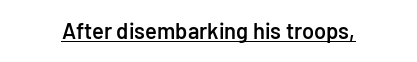
The image shows 22 px text type, upright; set normal letter spacing, underlined.
